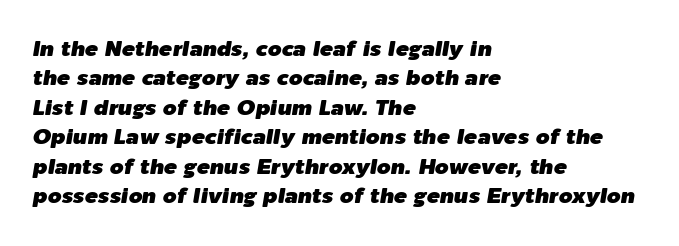
The image shows 22 px text type, italic (leaning right); set left-aligned, normal line spacing (1.34x), normal letter spacing, not underlined.
